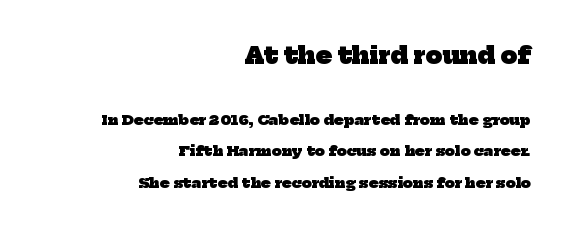
The image shows 23 px bold type; set right-aligned, loose line spacing (2.24x), normal letter spacing, not underlined; the first (top) block is 1.64x larger.
